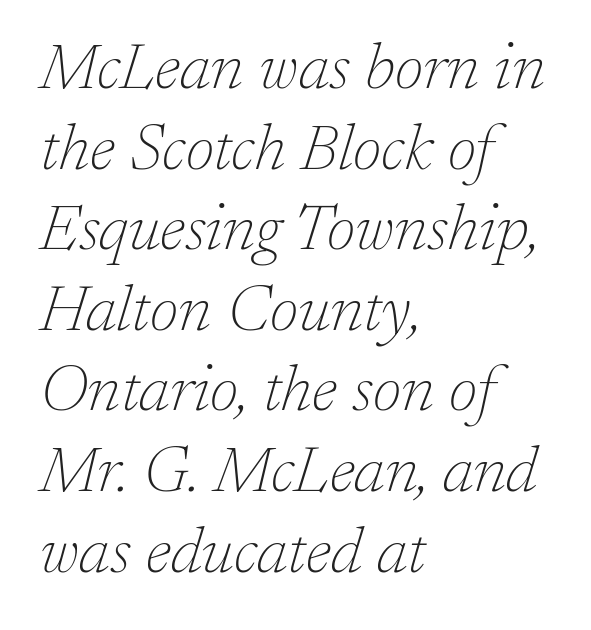
Q: Is the text bold? A: No.
Q: Is the text italic (slanted)? A: Yes, it leans right by about 17 degrees.
Q: Is the typeface a serif or a sans-serif typeface? A: Serif.
Q: Is the text underlined? A: No.
Q: How is the paragraph aligned? A: Left-aligned.
Q: Is the spacing between letters normal or unusually wide? A: Normal.
Q: Width (condensed, normal, or wide)? A: Normal.
Q: Stroke contrast? A: Low.
Q: x-height? A: Medium.
Q: Monospaced? A: No.
